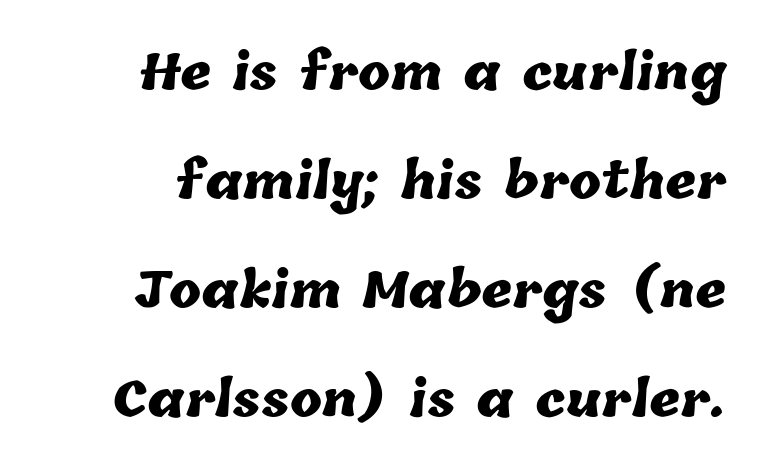
The image shows 48 px heavy type; set right-aligned, loose line spacing (2.27x), normal letter spacing, not underlined; low stroke contrast and a medium x-height.
